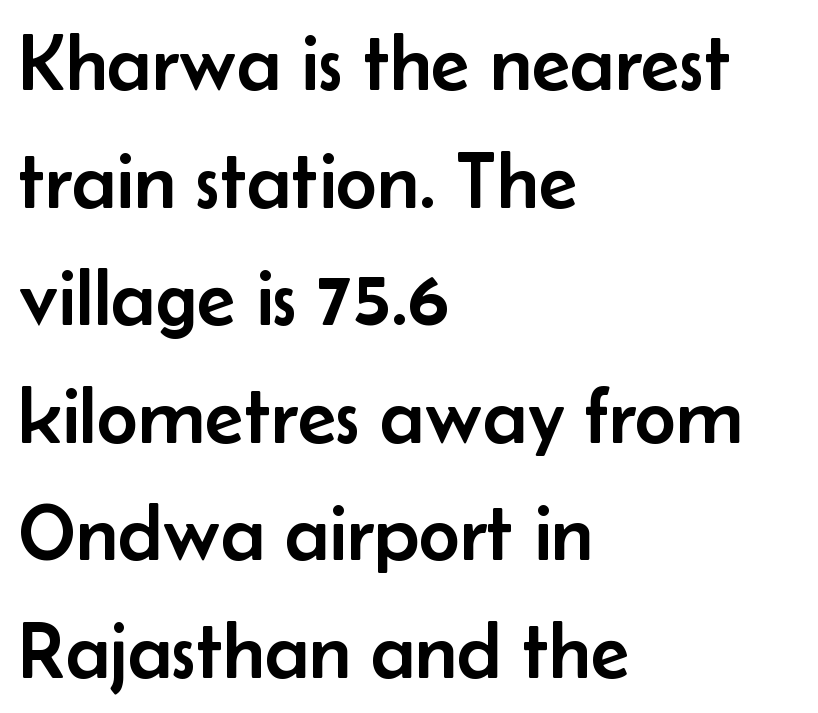
Type without underlining. The lines are quadded left. Examine the stroke ends and you'll find no serifs. Vertically, the passage feels balanced, rows spaced as you'd expect. Every stem runs plumb, perpendicular to the baseline.
